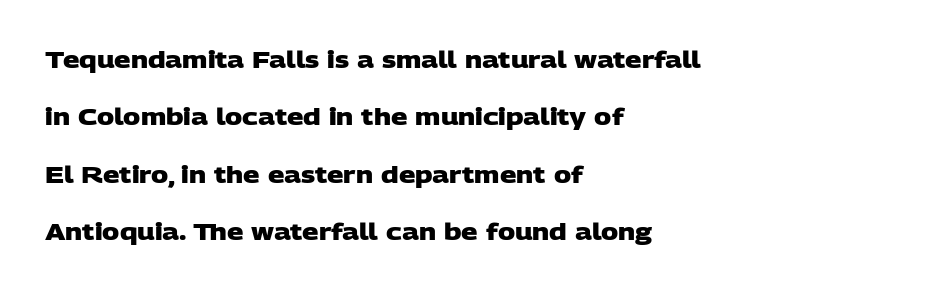
{"bold": "yes", "underline": "no", "align": "left", "line_spacing": "loose", "line_spacing_ratio": 2.49, "letter_spacing": "normal", "letter_spacing_em": 0.0, "glyph_px": 23}
